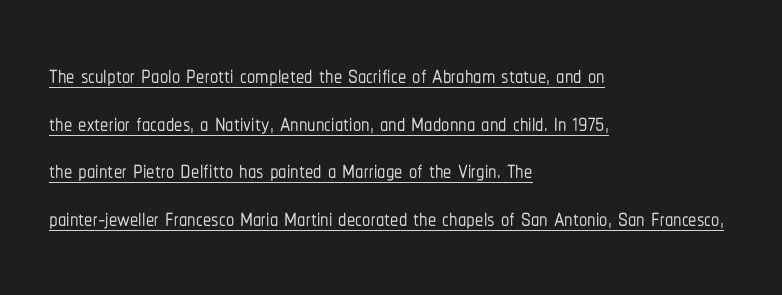
{"serif": "no", "italic": "no", "width": "condensed", "stroke_contrast": "low", "x_height": "medium", "monospaced": "no", "underline": "yes", "align": "left", "line_spacing": "normal", "line_spacing_ratio": 1.44, "letter_spacing": "normal", "letter_spacing_em": 0.0, "glyph_px": 33}
